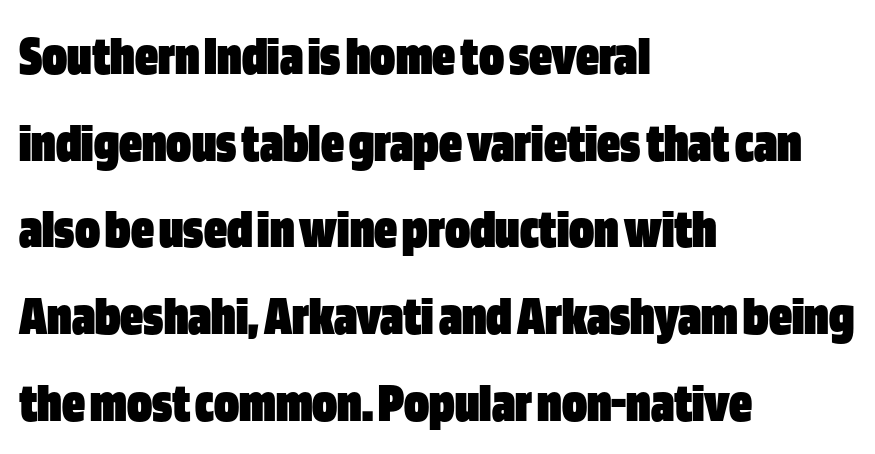
{"serif": "no", "italic": "no", "bold": "yes", "weight": "heavy", "width": "condensed", "stroke_contrast": "low", "x_height": "large", "monospaced": "no", "underline": "no", "align": "left", "line_spacing": "normal", "line_spacing_ratio": 1.52, "letter_spacing": "normal", "letter_spacing_em": 0.0, "glyph_px": 57}
